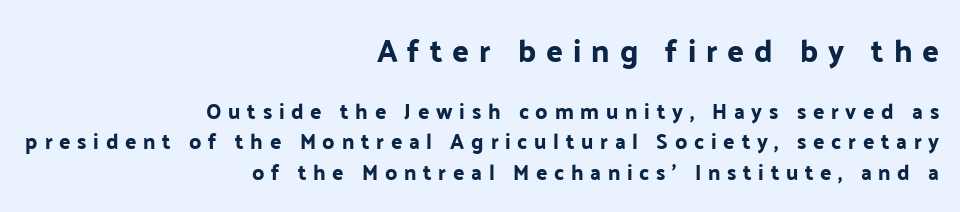
The image shows 31 px sans-serif type, upright; set right-aligned, normal line spacing (1.45x), unusually wide letter spacing (+0.32 em), not underlined; the first (top) block is 1.48x larger; low stroke contrast and a medium x-height.
